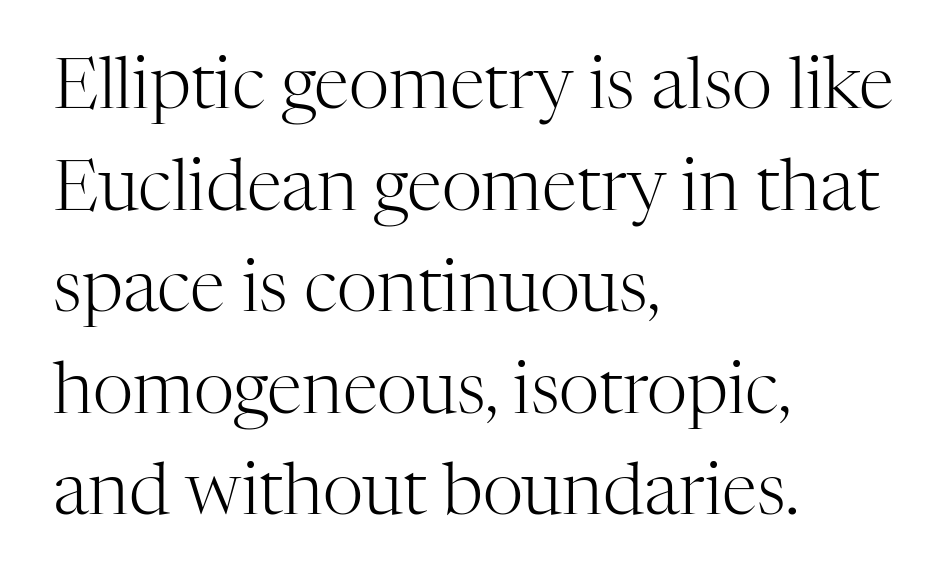
Q: Is the text bold? A: No.
Q: Is the text italic (slanted)? A: No, it is upright.
Q: Is the typeface a serif or a sans-serif typeface? A: Serif.
Q: Is the text underlined? A: No.
Q: How is the paragraph aligned? A: Left-aligned.
Q: Is the spacing between letters normal or unusually wide? A: Normal.
Q: Is the spacing between lines tight, normal or loose? A: Normal.
Q: Width (condensed, normal, or wide)? A: Normal.
Q: Stroke contrast? A: High.
Q: x-height? A: Medium.
Q: Monospaced? A: No.
